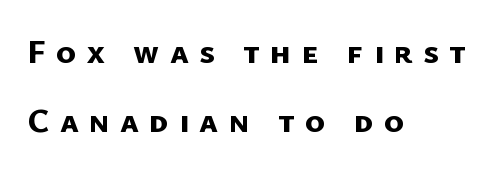
The image shows 34 px bold sans-serif type; set left-aligned, loose line spacing (2.02x), unusually wide letter spacing (+0.3 em), not underlined; low stroke contrast and a medium x-height.
